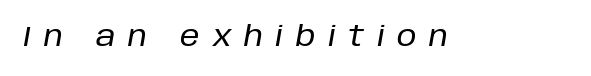
{"italic": "yes", "lean": "right", "slant_degrees": 10, "width": "normal", "stroke_contrast": "low", "x_height": "large", "monospaced": "no", "underline": "no", "letter_spacing": "wide", "letter_spacing_em": 0.45, "glyph_px": 28}
